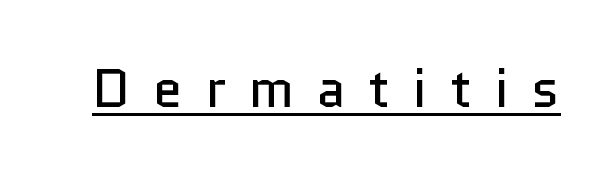
The image shows 54 px regular-weight sans-serif type, upright; set unusually wide letter spacing (+0.42 em), underlined; low stroke contrast and a medium x-height.
